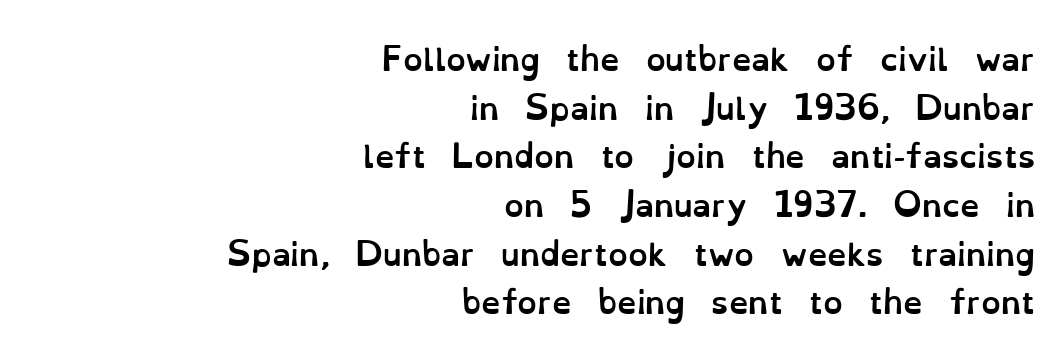
{"italic": "no", "bold": "yes", "weight": "semibold", "width": "normal", "stroke_contrast": "low", "x_height": "small", "monospaced": "no", "underline": "no", "align": "right", "line_spacing": "normal", "line_spacing_ratio": 1.57, "letter_spacing": "normal", "letter_spacing_em": 0.0, "glyph_px": 31}
